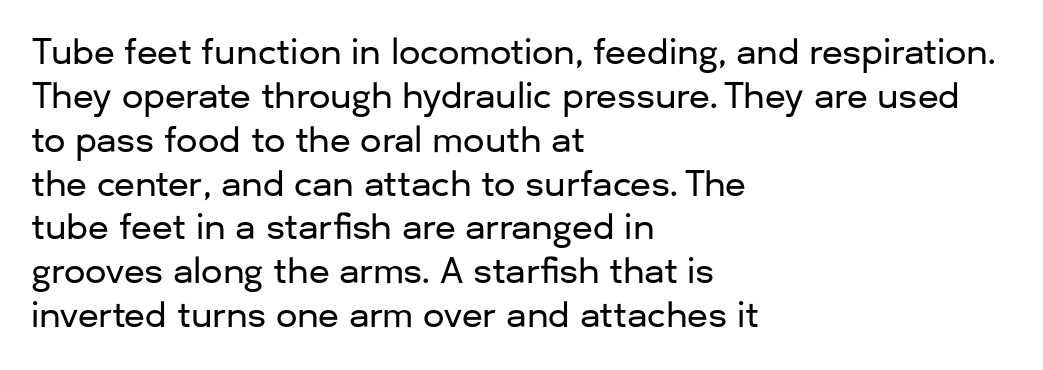
Italic: no, the glyphs are upright roman. The space beneath each line is pristine and unruled. Summary of vertical rhythm: regular, with standard interline spacing. These lines are composed in type without serifs. Visually the block forms a straight wall on the left and a jagged coastline on the right. Proportional: the letters do not fall into vertical columns.
